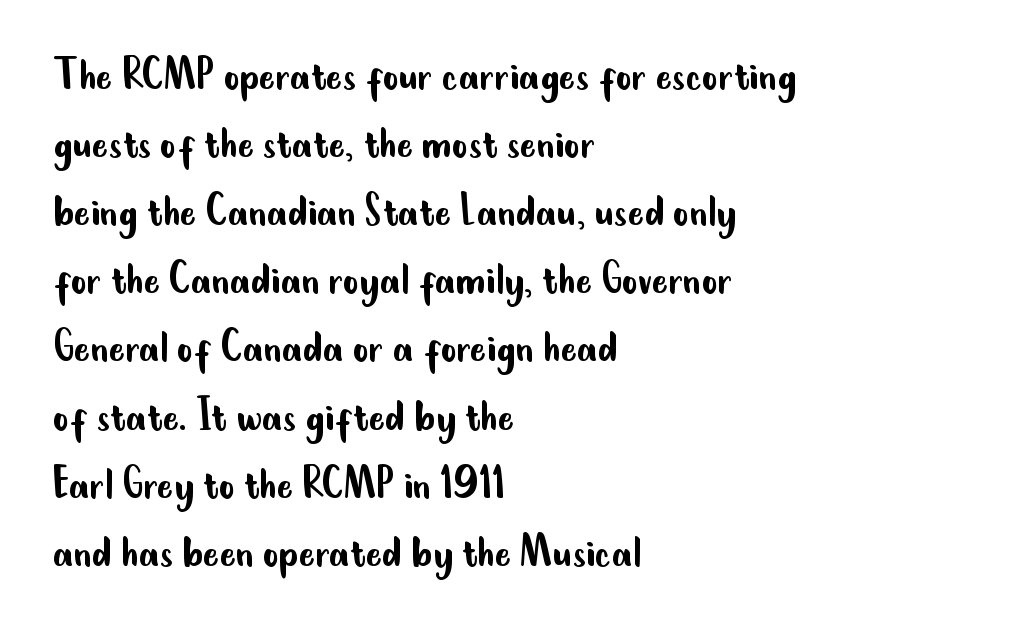
Q: Is the text bold? A: No.
Q: Is the text italic (slanted)? A: No, it is upright.
Q: Is the typeface a serif or a sans-serif typeface? A: Sans-serif.
Q: Is the text underlined? A: No.
Q: How is the paragraph aligned? A: Left-aligned.
Q: Is the spacing between letters normal or unusually wide? A: Normal.
Q: Is the spacing between lines tight, normal or loose? A: Normal.
Q: Width (condensed, normal, or wide)? A: Condensed.
Q: Stroke contrast? A: Low.
Q: x-height? A: Small.
Q: Monospaced? A: No.
